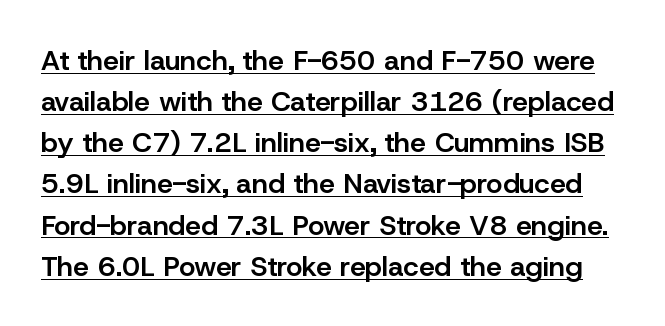
Q: Is the text bold? A: Semi-bold.
Q: Is the text italic (slanted)? A: No, it is upright.
Q: Is the typeface a serif or a sans-serif typeface? A: Sans-serif.
Q: Is the text underlined? A: Yes.
Q: Is the spacing between letters normal or unusually wide? A: Normal.
Q: Is the spacing between lines tight, normal or loose? A: Normal.
Q: Width (condensed, normal, or wide)? A: Normal.
Q: Stroke contrast? A: Low.
Q: x-height? A: Medium.
Q: Monospaced? A: No.
